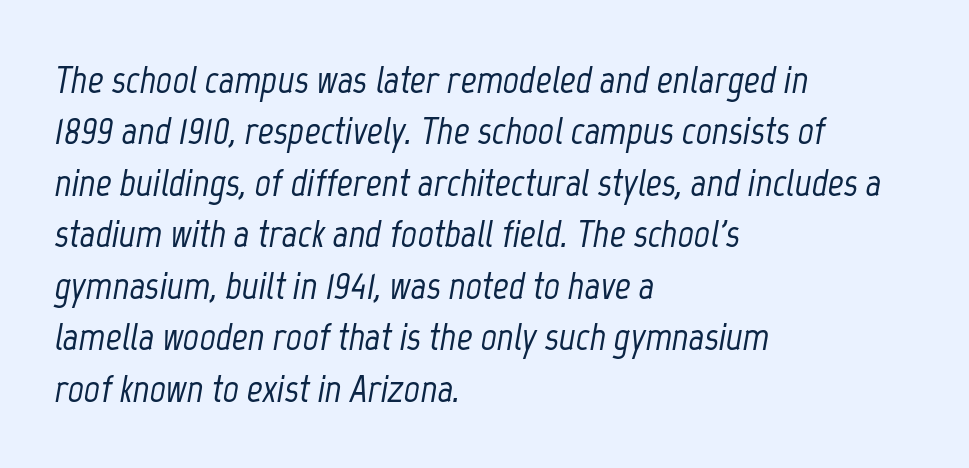
{"italic": "yes", "lean": "right", "slant_degrees": 12, "width": "condensed", "stroke_contrast": "low", "x_height": "medium", "monospaced": "no", "underline": "no", "align": "left", "line_spacing": "normal", "line_spacing_ratio": 1.32, "letter_spacing": "normal", "letter_spacing_em": 0.0, "glyph_px": 39}
